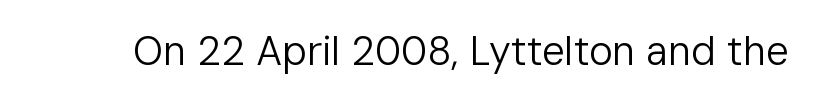
Q: Is the text bold? A: No.
Q: Is the text italic (slanted)? A: No, it is upright.
Q: Is the typeface a serif or a sans-serif typeface? A: Sans-serif.
Q: Is the text underlined? A: No.
Q: Is the spacing between letters normal or unusually wide? A: Normal.
Q: Width (condensed, normal, or wide)? A: Normal.
Q: Stroke contrast? A: Low.
Q: x-height? A: Medium.
Q: Monospaced? A: No.
